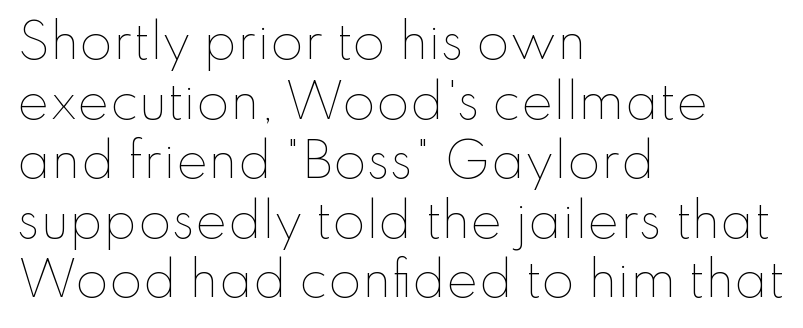
No heavy texture on the line: the type isn't bold. The lines are quadded left. Varying glyph widths throughout — classic text-font behaviour. The type is set solid horizontally, with unmodified tracking. The axis of the letterforms is exactly vertical.
